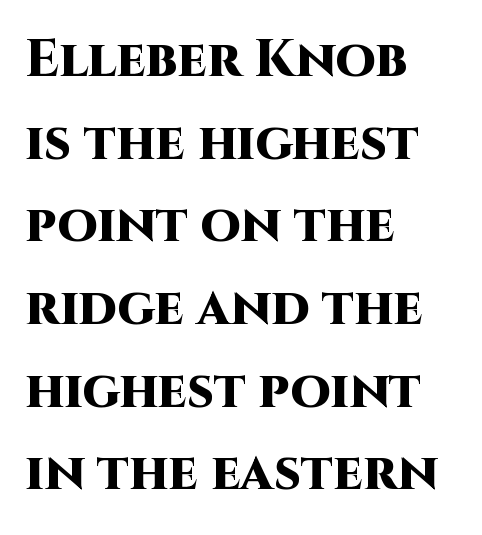
Q: Is the text bold? A: Yes.
Q: Is the text italic (slanted)? A: No, it is upright.
Q: Is the typeface a serif or a sans-serif typeface? A: Sans-serif.
Q: Is the text underlined? A: No.
Q: How is the paragraph aligned? A: Left-aligned.
Q: Is the spacing between letters normal or unusually wide? A: Normal.
Q: Is the spacing between lines tight, normal or loose? A: Normal.
Q: Width (condensed, normal, or wide)? A: Normal.
Q: Stroke contrast? A: High.
Q: x-height? A: Large.
Q: Monospaced? A: No.
